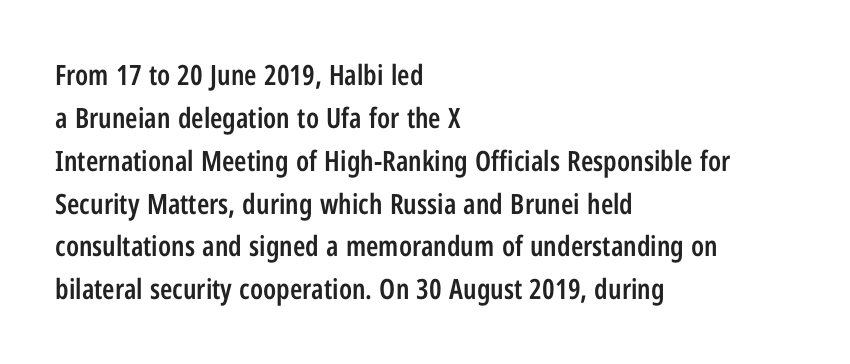
The image shows 28 px semibold, condensed sans-serif type, upright; set left-aligned, normal line spacing (1.53x), normal letter spacing, not underlined; low stroke contrast and a medium x-height.
